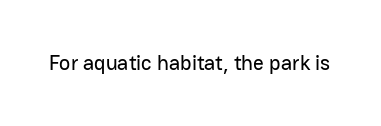
The image shows 21 px text type, upright; set normal letter spacing, not underlined.
